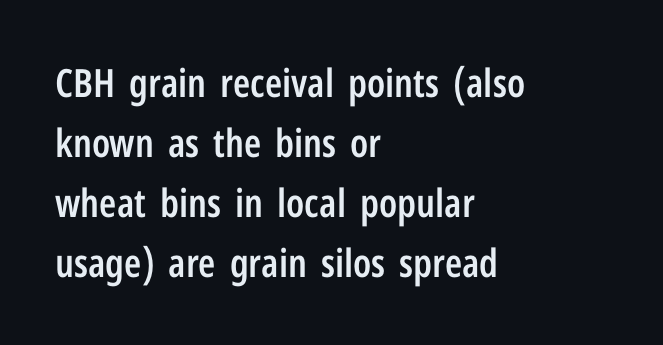
{"serif": "no", "italic": "no", "bold": "semi", "weight": "semibold", "width": "condensed", "stroke_contrast": "low", "x_height": "medium", "monospaced": "no", "underline": "no", "align": "left", "line_spacing": "normal", "line_spacing_ratio": 1.54, "letter_spacing": "normal", "letter_spacing_em": 0.0, "glyph_px": 39}
